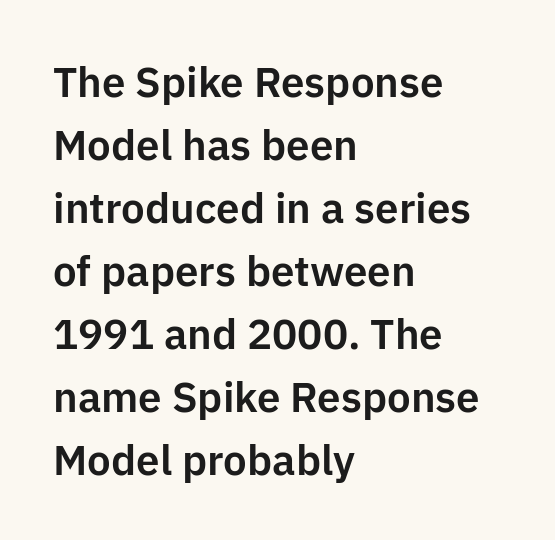
Do the characters align in a grid? No, the font is proportional. Letterform terminals end flat and unadorned throughout the passage. Tracking here is standard; glyphs follow each other at the usual distance. The glyphs are unaccompanied by any horizontal stroke below them.
